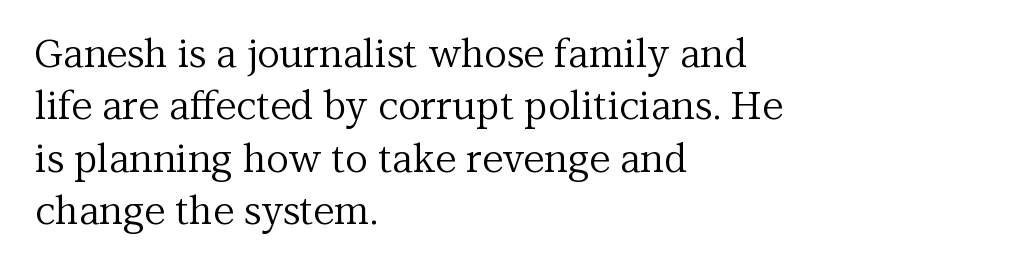
Character widths vary here, with narrow letters taking less room than wide ones. This is not heavy type; no bold has been used. You can tell from the footed stems that serif type was used. Each row of text sits above clean, open space. Nope, not italic — everything's standing straight.
